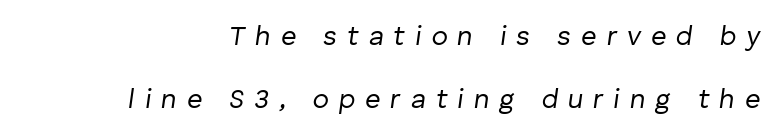
Q: Is the text bold? A: No.
Q: Is the text italic (slanted)? A: Yes, it leans right by about 8 degrees.
Q: Is the text underlined? A: No.
Q: Is the spacing between letters normal or unusually wide? A: Unusually wide.
Q: Is the spacing between lines tight, normal or loose? A: Loose.
